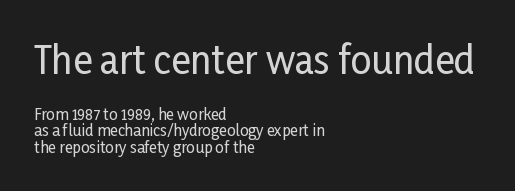
Note the varied advance widths — an 'i' is clearly narrower than an 'm'. The rag falls on the right side of this text block. Quick note: interline space is minimal. The block sitting higher on the canvas is the one with enlarged characters.
